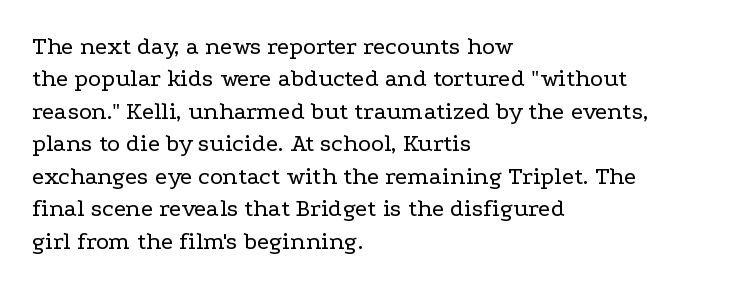
Q: Is the text bold? A: No.
Q: Is the text italic (slanted)? A: No, it is upright.
Q: Is the text underlined? A: No.
Q: How is the paragraph aligned? A: Left-aligned.
Q: Is the spacing between letters normal or unusually wide? A: Normal.
Q: Is the spacing between lines tight, normal or loose? A: Normal.
